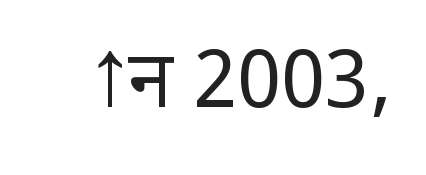
The image shows 80 px regular-weight sans-serif type, upright; set normal letter spacing, not underlined; low stroke contrast and a medium x-height.
